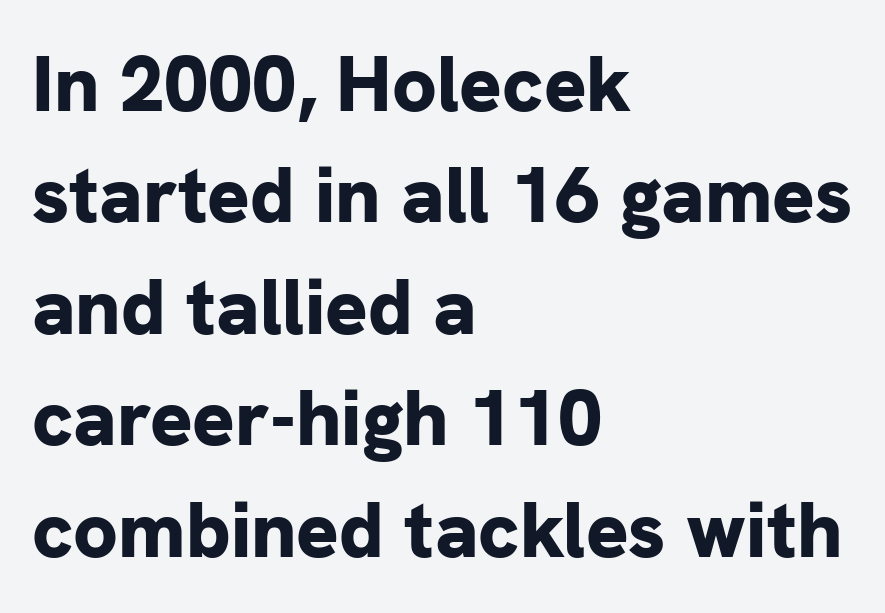
Q: Is the text bold? A: Yes.
Q: Is the text italic (slanted)? A: No, it is upright.
Q: Is the typeface a serif or a sans-serif typeface? A: Sans-serif.
Q: Is the text underlined? A: No.
Q: How is the paragraph aligned? A: Left-aligned.
Q: Is the spacing between letters normal or unusually wide? A: Normal.
Q: Is the spacing between lines tight, normal or loose? A: Normal.
Q: Width (condensed, normal, or wide)? A: Normal.
Q: Stroke contrast? A: Low.
Q: x-height? A: Medium.
Q: Monospaced? A: No.
